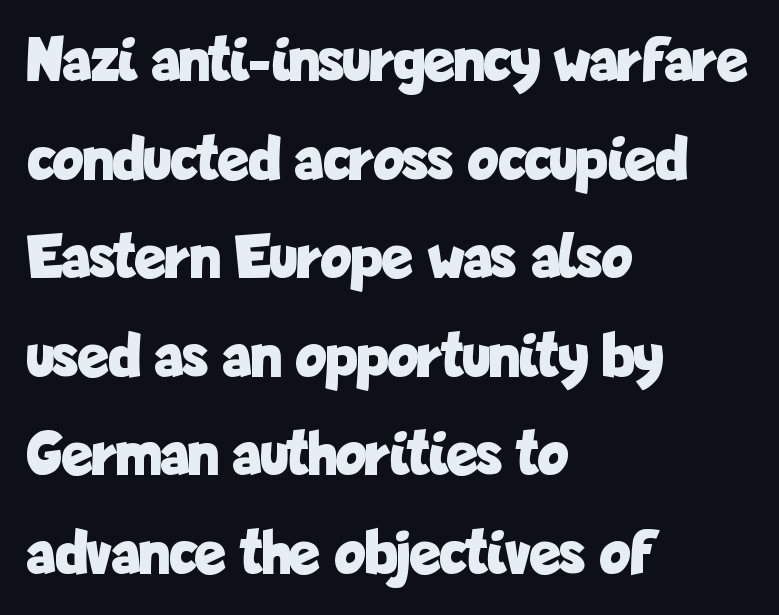
{"serif": "no", "italic": "no", "bold": "yes", "weight": "bold", "width": "condensed", "stroke_contrast": "low", "x_height": "medium", "monospaced": "no", "underline": "no", "align": "left", "line_spacing": "normal", "line_spacing_ratio": 1.54, "letter_spacing": "normal", "letter_spacing_em": 0.0, "glyph_px": 64}
